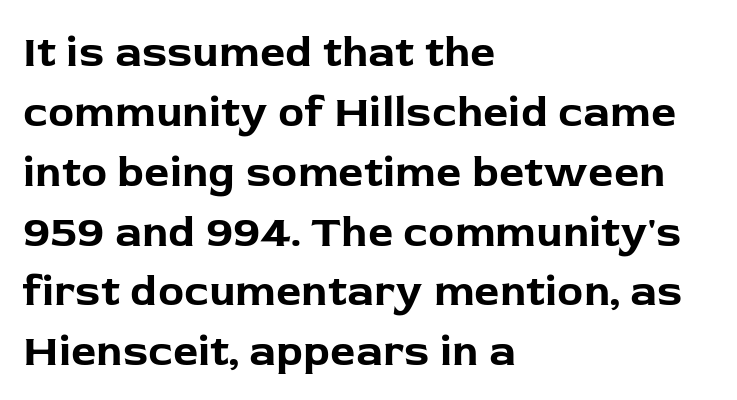
Q: Is the text bold? A: Yes.
Q: Is the text italic (slanted)? A: No, it is upright.
Q: Is the typeface a serif or a sans-serif typeface? A: Sans-serif.
Q: Is the text underlined? A: No.
Q: How is the paragraph aligned? A: Left-aligned.
Q: Is the spacing between letters normal or unusually wide? A: Normal.
Q: Is the spacing between lines tight, normal or loose? A: Normal.
Q: Width (condensed, normal, or wide)? A: Normal.
Q: Stroke contrast? A: Low.
Q: x-height? A: Medium.
Q: Monospaced? A: No.
